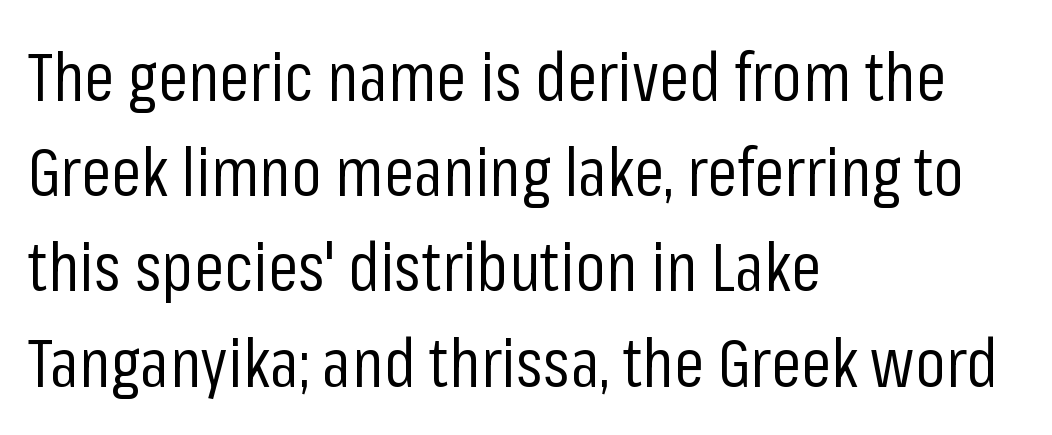
The image shows 68 px regular-weight, condensed sans-serif type, upright; set left-aligned, normal line spacing (1.4x), normal letter spacing, not underlined; low stroke contrast and a medium x-height.
